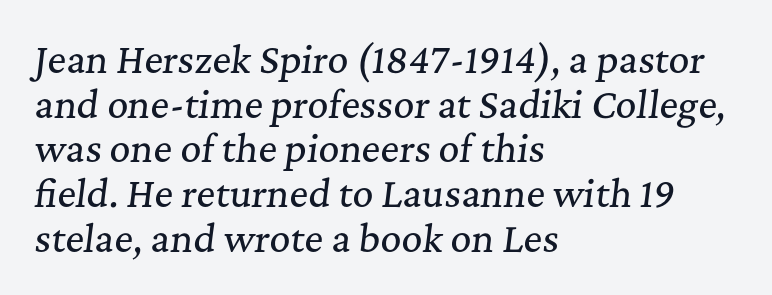
{"serif": "yes", "italic": "yes", "lean": "right", "slant_degrees": 7, "width": "normal", "stroke_contrast": "medium", "x_height": "medium", "monospaced": "no", "underline": "no", "align": "left", "line_spacing_ratio": 1.24, "letter_spacing": "normal", "letter_spacing_em": 0.0, "glyph_px": 36}
